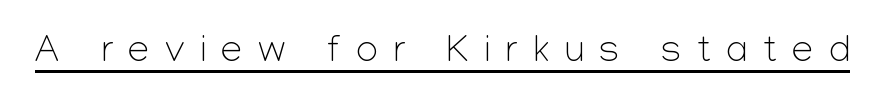
Q: Is the text bold? A: No.
Q: Is the text italic (slanted)? A: No, it is upright.
Q: Is the typeface a serif or a sans-serif typeface? A: Sans-serif.
Q: Is the text underlined? A: Yes.
Q: Is the spacing between letters normal or unusually wide? A: Unusually wide.
Q: Width (condensed, normal, or wide)? A: Normal.
Q: Stroke contrast? A: Low.
Q: x-height? A: Medium.
Q: Monospaced? A: No.
